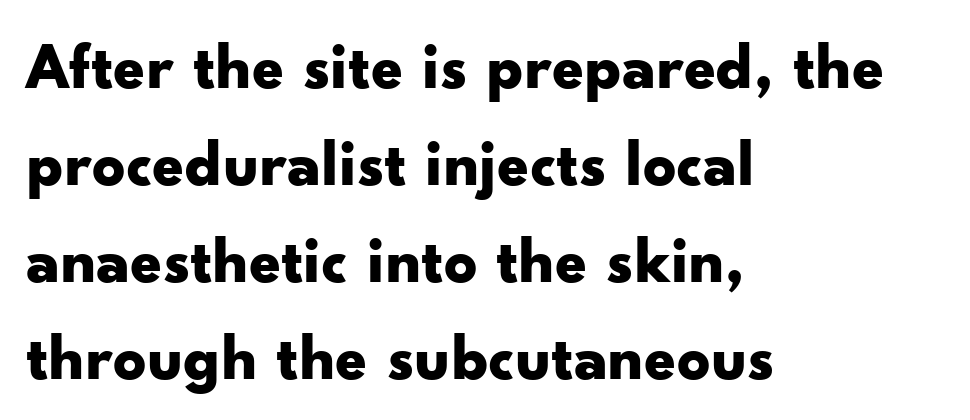
Q: Is the text bold? A: Yes.
Q: Is the text italic (slanted)? A: No, it is upright.
Q: Is the typeface a serif or a sans-serif typeface? A: Sans-serif.
Q: Is the text underlined? A: No.
Q: How is the paragraph aligned? A: Left-aligned.
Q: Is the spacing between letters normal or unusually wide? A: Normal.
Q: Is the spacing between lines tight, normal or loose? A: Normal.
Q: Width (condensed, normal, or wide)? A: Wide.
Q: Stroke contrast? A: Low.
Q: x-height? A: Small.
Q: Monospaced? A: No.
